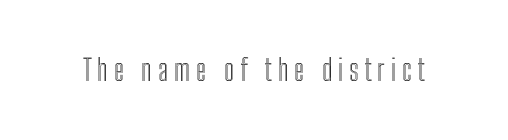
Q: Is the text italic (slanted)? A: No, it is upright.
Q: Is the text underlined? A: No.
Q: Is the spacing between letters normal or unusually wide? A: Unusually wide.
Q: Width (condensed, normal, or wide)? A: Condensed.
Q: x-height? A: Medium.
Q: Monospaced? A: No.
